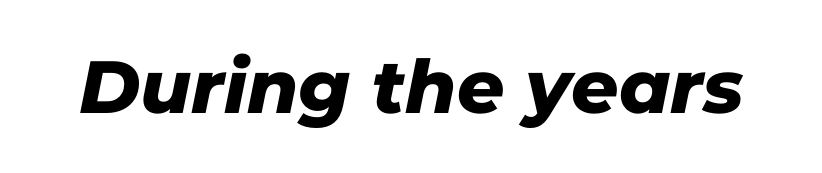
The image shows 74 px sans-serif type; set normal letter spacing, not underlined; low stroke contrast and a medium x-height.
